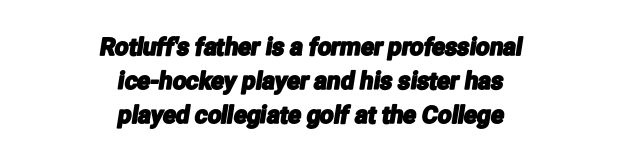
The image shows 24 px text type; set centered, normal line spacing (1.42x), normal letter spacing, not underlined.
